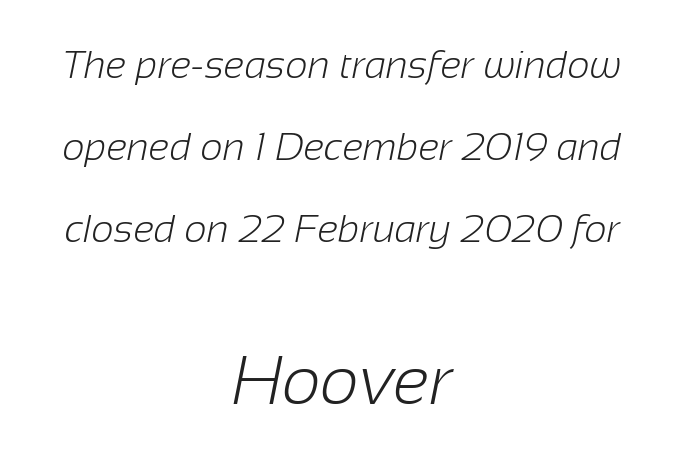
Q: Is the text bold? A: No.
Q: Is the typeface a serif or a sans-serif typeface? A: Sans-serif.
Q: Is the text underlined? A: No.
Q: How is the paragraph aligned? A: Centered.
Q: Is the spacing between letters normal or unusually wide? A: Normal.
Q: Is the spacing between lines tight, normal or loose? A: Loose.
Q: Which block of text is set in a larger size, the first (top) or the second (bottom)? A: The second (bottom) one.
Q: Width (condensed, normal, or wide)? A: Normal.
Q: Stroke contrast? A: Low.
Q: x-height? A: Medium.
Q: Monospaced? A: No.
